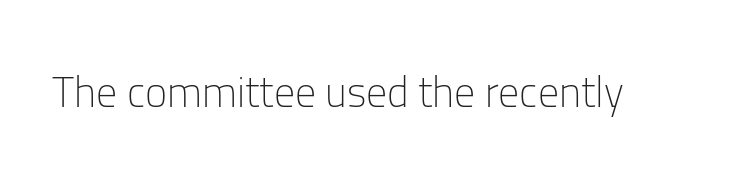
{"serif": "no", "italic": "no", "bold": "no", "weight": "light", "width": "normal", "stroke_contrast": "low", "x_height": "medium", "monospaced": "no", "underline": "no", "letter_spacing": "normal", "letter_spacing_em": 0.0, "glyph_px": 42}
